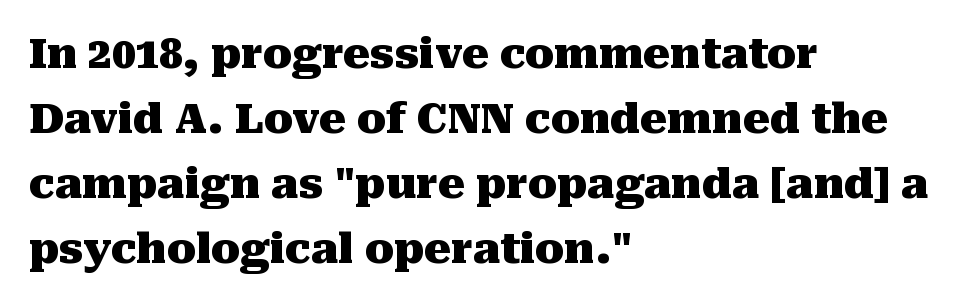
The image shows 42 px heavy serif type, upright; set left-aligned, normal line spacing (1.55x), normal letter spacing, not underlined; medium stroke contrast and a medium x-height.
